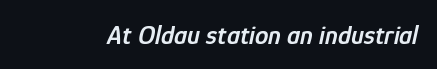
You could call the tracking neutral — neither tight nor loose. The passage shown is not underscored anywhere. These lines were composed using italics. Its strokes are somewhat broadened, the hallmark of semibold type.
